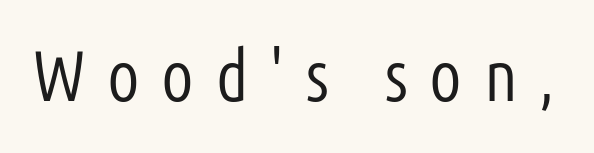
{"serif": "no", "italic": "no", "bold": "no", "weight": "light", "width": "condensed", "stroke_contrast": "low", "x_height": "medium", "monospaced": "no", "underline": "no", "letter_spacing": "wide", "letter_spacing_em": 0.3, "glyph_px": 72}
